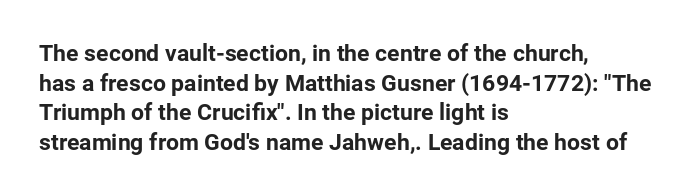
The image shows 23 px bold type, upright; set left-aligned, normal line spacing (1.29x), normal letter spacing, not underlined.
